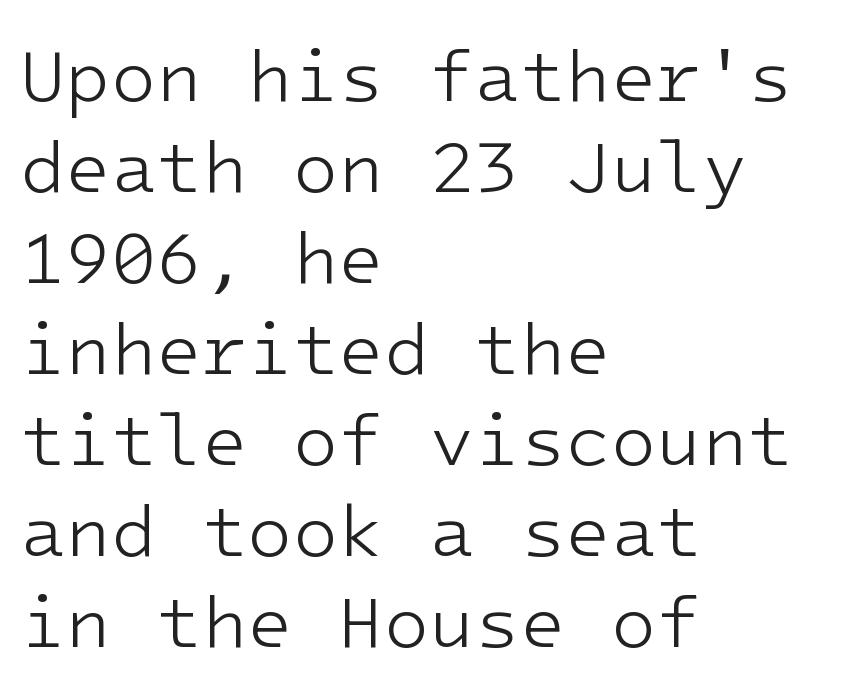
Q: Is the text bold? A: No.
Q: Is the text italic (slanted)? A: No, it is upright.
Q: Is the typeface a serif or a sans-serif typeface? A: Sans-serif.
Q: Is the text underlined? A: No.
Q: How is the paragraph aligned? A: Left-aligned.
Q: Is the spacing between letters normal or unusually wide? A: Normal.
Q: Width (condensed, normal, or wide)? A: Normal.
Q: Stroke contrast? A: Low.
Q: x-height? A: Medium.
Q: Monospaced? A: Yes.
